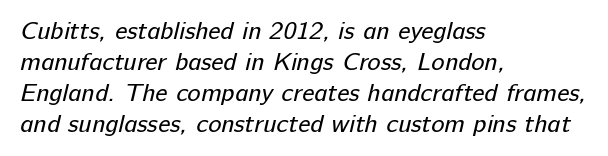
Q: Is the text bold? A: No.
Q: Is the text underlined? A: No.
Q: How is the paragraph aligned? A: Left-aligned.
Q: Is the spacing between letters normal or unusually wide? A: Normal.
